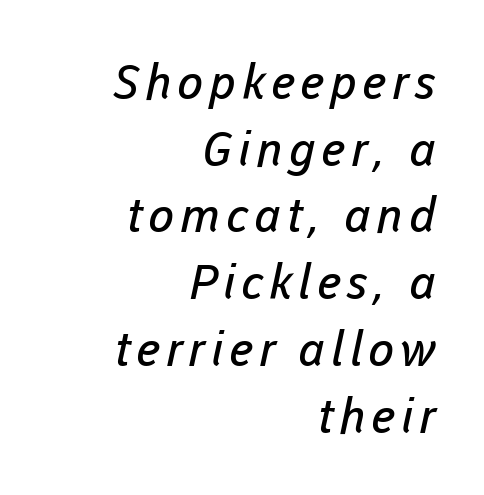
Q: Is the text bold? A: No.
Q: Is the typeface a serif or a sans-serif typeface? A: Sans-serif.
Q: Is the text underlined? A: No.
Q: How is the paragraph aligned? A: Right-aligned.
Q: Is the spacing between lines tight, normal or loose? A: Normal.
Q: Width (condensed, normal, or wide)? A: Normal.
Q: Stroke contrast? A: Low.
Q: x-height? A: Medium.
Q: Monospaced? A: No.
